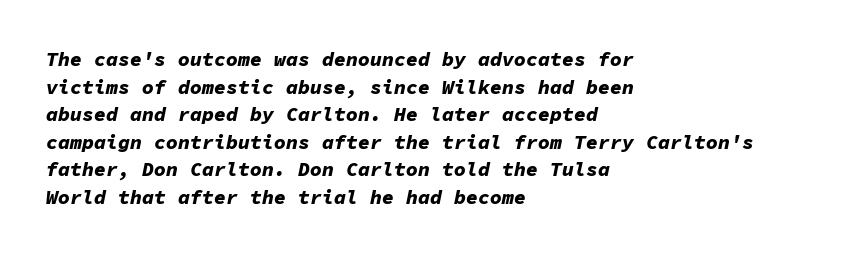
Q: Is the text bold? A: Yes.
Q: Is the text italic (slanted)? A: Yes, it leans right by about 11 degrees.
Q: Is the text underlined? A: No.
Q: How is the paragraph aligned? A: Left-aligned.
Q: Is the spacing between letters normal or unusually wide? A: Normal.
Q: Is the spacing between lines tight, normal or loose? A: Normal.
